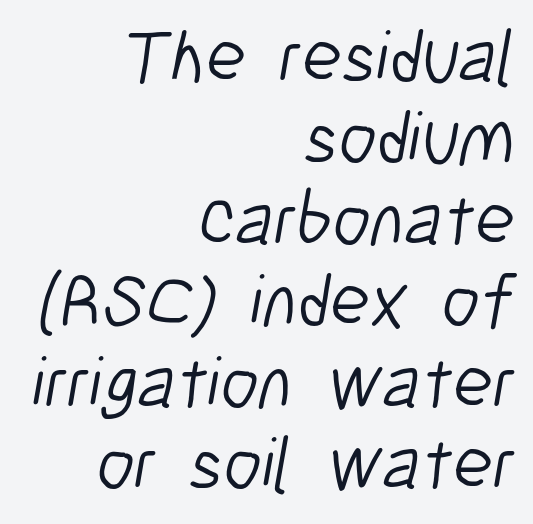
The image shows 74 px light, condensed sans-serif type; set right-aligned, tight line spacing (1.1x), normal letter spacing, not underlined; low stroke contrast and a medium x-height.
